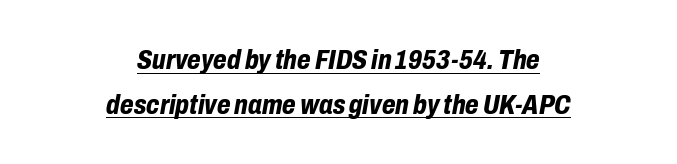
The image shows 28 px bold, condensed type, italic (leaning right); set centered, normal line spacing (1.59x), normal letter spacing, underlined; low stroke contrast and a medium x-height.
